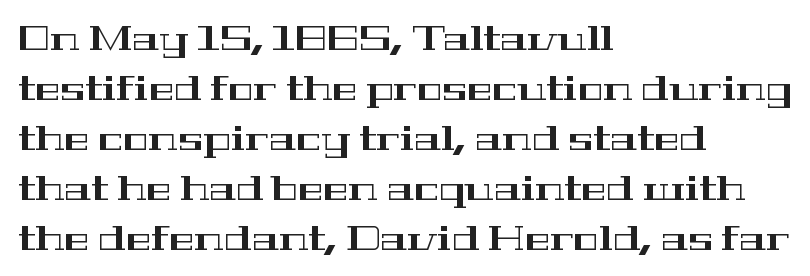
{"serif": "yes", "italic": "no", "width": "wide", "stroke_contrast": "high", "x_height": "medium", "monospaced": "no", "underline": "no", "align": "left", "line_spacing": "normal", "line_spacing_ratio": 1.47, "letter_spacing": "normal", "letter_spacing_em": 0.0, "glyph_px": 34}
